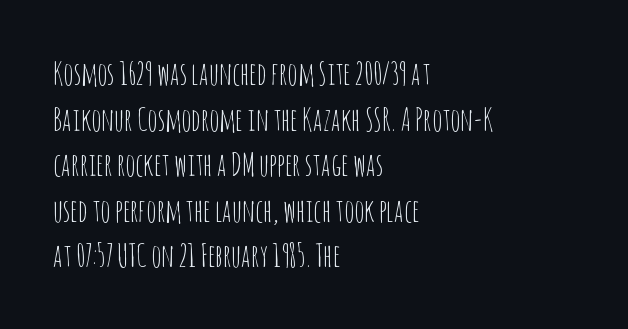
The image shows 31 px thin, condensed sans-serif type, upright; set left-aligned, normal line spacing (1.47x), normal letter spacing, not underlined; low stroke contrast and a large x-height.
